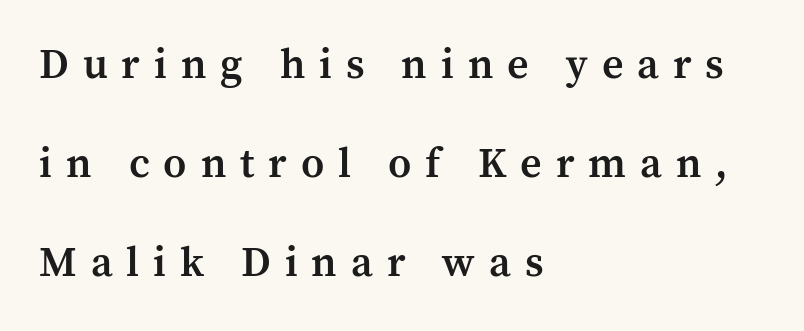
Widely set lines give the paragraph a tall, airy silhouette. This is moderately heavy type, rendered in semibold. This sample has the flowing, uneven cadence of proportional lettering. Does the lettering tilt? It doesn't — this is upright.
